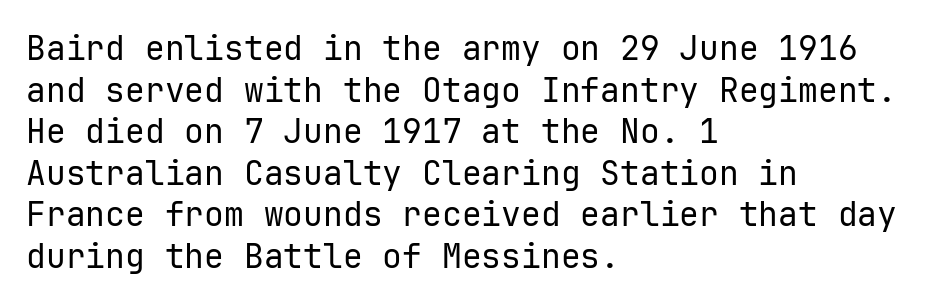
{"serif": "no", "italic": "no", "bold": "no", "weight": "regular", "width": "normal", "stroke_contrast": "low", "x_height": "medium", "underline": "no", "align": "left", "line_spacing": "normal", "line_spacing_ratio": 1.26, "letter_spacing": "normal", "letter_spacing_em": 0.0, "glyph_px": 33}
